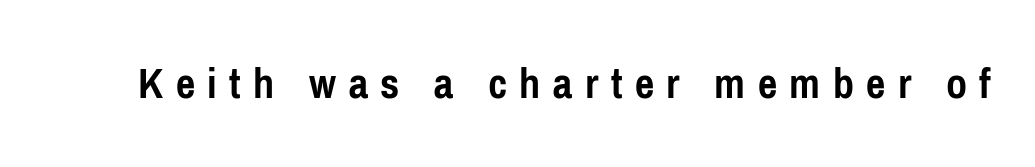
{"serif": "no", "italic": "no", "bold": "yes", "weight": "semibold", "width": "condensed", "stroke_contrast": "low", "x_height": "medium", "monospaced": "no", "underline": "no", "letter_spacing": "wide", "letter_spacing_em": 0.27, "glyph_px": 46}
